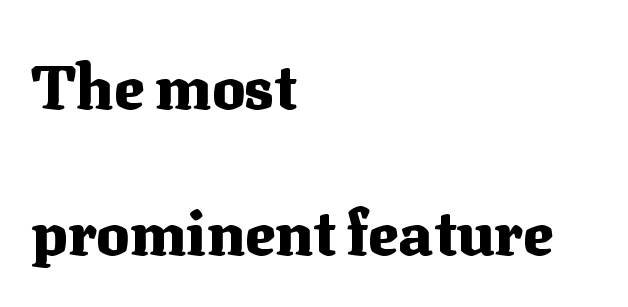
The image shows 62 px heavy serif type, upright; set left-aligned, loose line spacing (2.36x), normal letter spacing, not underlined; medium stroke contrast and a medium x-height.
